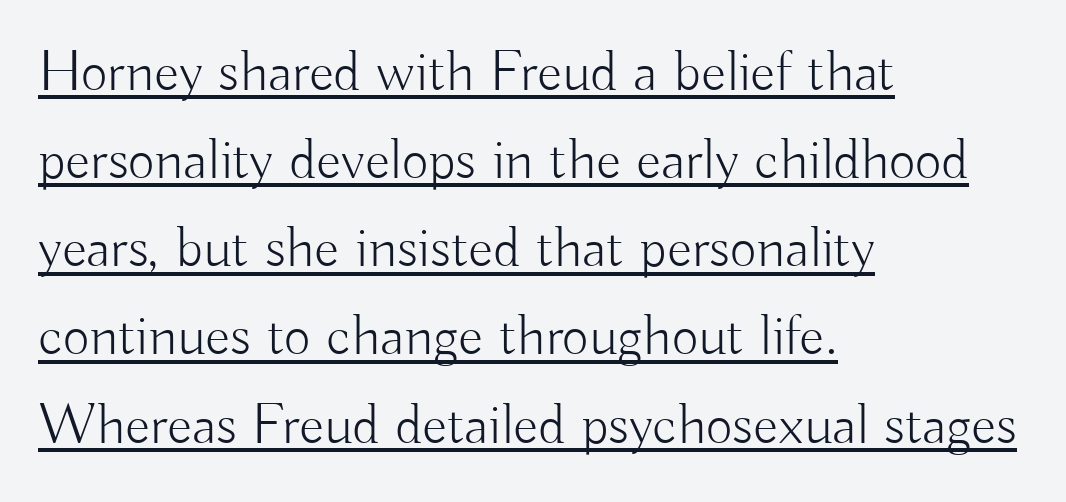
Q: Is the text bold? A: No.
Q: Is the text italic (slanted)? A: No, it is upright.
Q: Is the typeface a serif or a sans-serif typeface? A: Sans-serif.
Q: Is the text underlined? A: Yes.
Q: How is the paragraph aligned? A: Left-aligned.
Q: Is the spacing between letters normal or unusually wide? A: Normal.
Q: Is the spacing between lines tight, normal or loose? A: Normal.
Q: Width (condensed, normal, or wide)? A: Normal.
Q: Stroke contrast? A: Low.
Q: x-height? A: Small.
Q: Monospaced? A: No.
